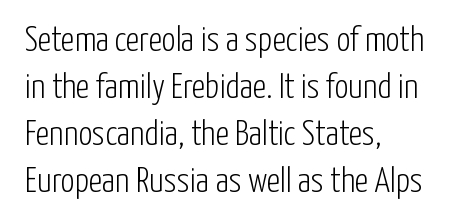
What's the leading like? Ordinary, nothing unusual. Stem width sits at or under what a default text font uses. Looks like regular typesetting: each glyph gets only the width it needs. Posture: straight, roman, zero tilt.
